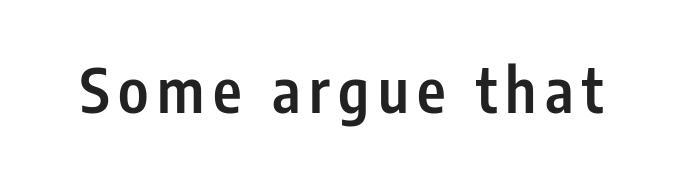
Q: Is the text bold? A: Semi-bold.
Q: Is the text italic (slanted)? A: No, it is upright.
Q: Is the typeface a serif or a sans-serif typeface? A: Sans-serif.
Q: Is the text underlined? A: No.
Q: Width (condensed, normal, or wide)? A: Condensed.
Q: Stroke contrast? A: Low.
Q: x-height? A: Medium.
Q: Monospaced? A: No.
